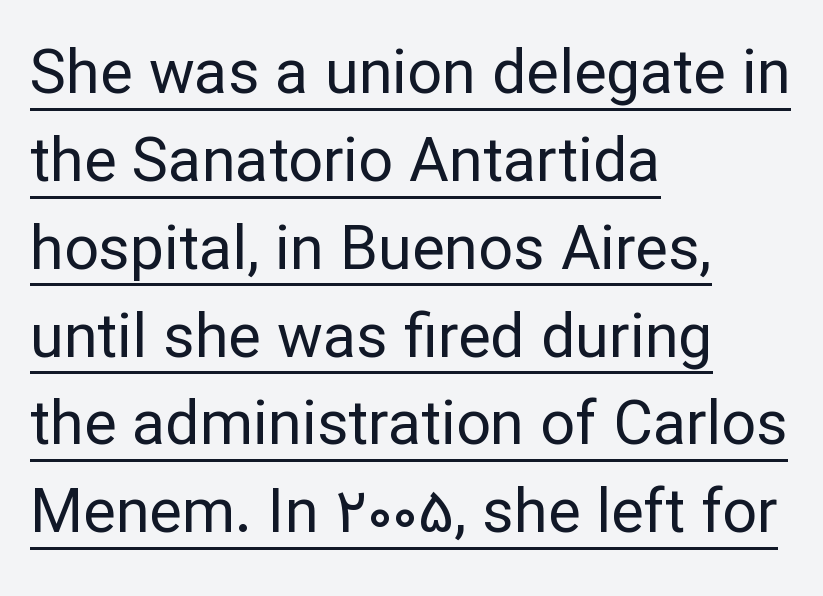
{"serif": "no", "italic": "no", "bold": "no", "weight": "regular", "width": "normal", "stroke_contrast": "low", "x_height": "medium", "monospaced": "no", "underline": "yes", "align": "left", "line_spacing": "normal", "line_spacing_ratio": 1.44, "letter_spacing": "normal", "letter_spacing_em": 0.0, "glyph_px": 61}
